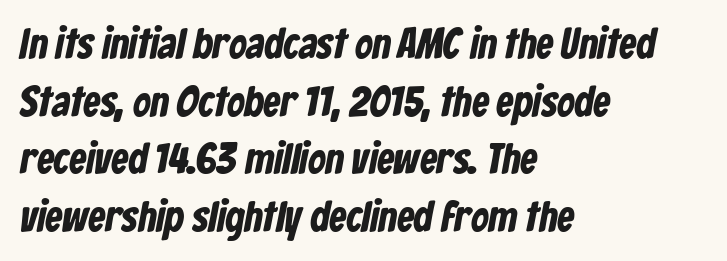
The image shows 43 px bold, condensed sans-serif type; set left-aligned, normal line spacing (1.34x), normal letter spacing, not underlined; low stroke contrast and a medium x-height.
